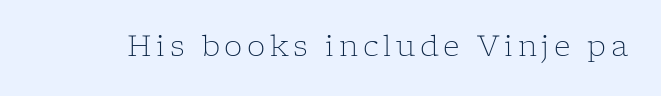
Q: Is the text bold? A: No.
Q: Is the text italic (slanted)? A: No, it is upright.
Q: Is the typeface a serif or a sans-serif typeface? A: Serif.
Q: Is the text underlined? A: No.
Q: Width (condensed, normal, or wide)? A: Normal.
Q: Stroke contrast? A: Low.
Q: x-height? A: Medium.
Q: Monospaced? A: No.
